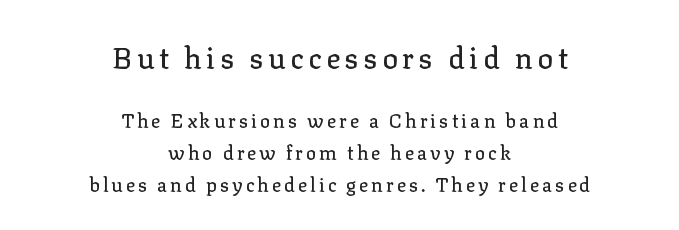
Note: serifs present on the glyphs. A normal amount of white space separates one row of letters from the next. Layout note: lines centered. Beneath every word, the page is bare.
